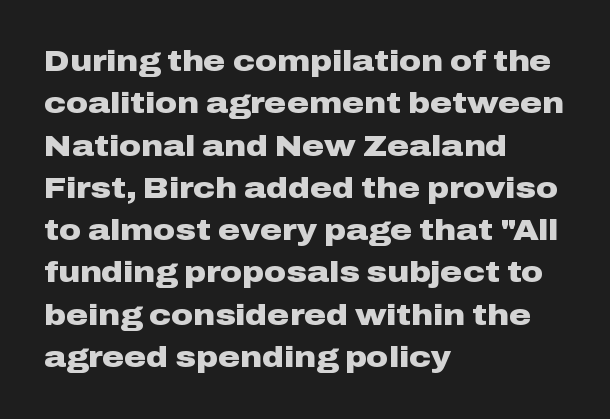
The image shows 30 px heavy, wide sans-serif type, upright; set left-aligned, normal line spacing (1.41x), normal letter spacing, not underlined; low stroke contrast and a medium x-height.
